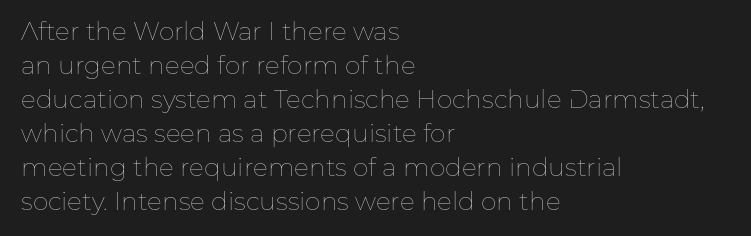
The image shows 25 px text type, upright; set left-aligned, normal line spacing (1.36x), normal letter spacing, not underlined.
